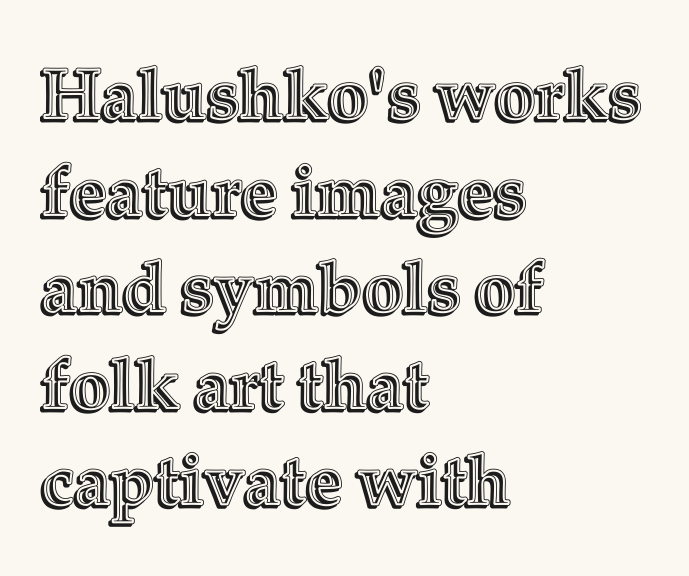
The image shows 71 px text type, upright; set left-aligned, normal line spacing (1.36x), normal letter spacing, not underlined; a medium x-height.
